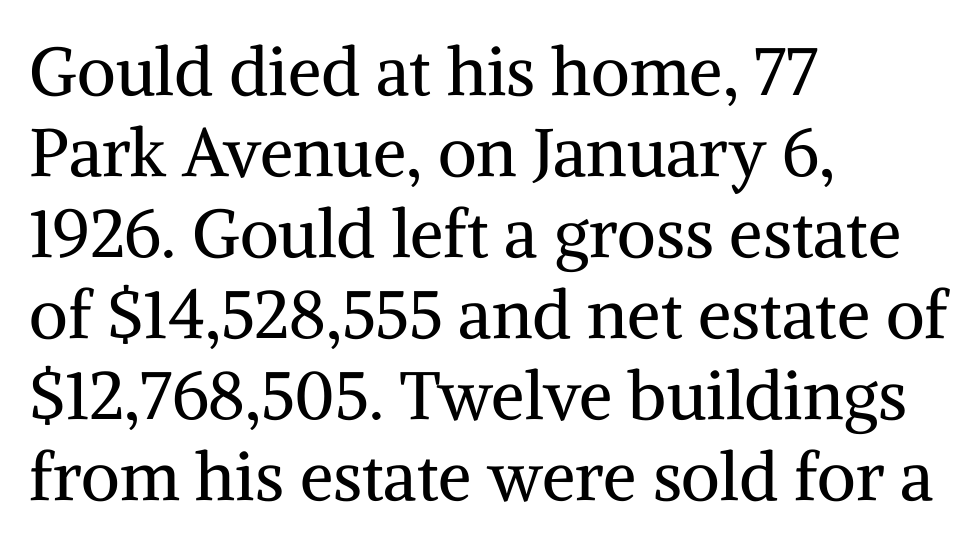
The image shows 67 px regular-weight serif type, upright; set left-aligned, line spacing 1.21x, normal letter spacing, not underlined; medium stroke contrast and a medium x-height.
